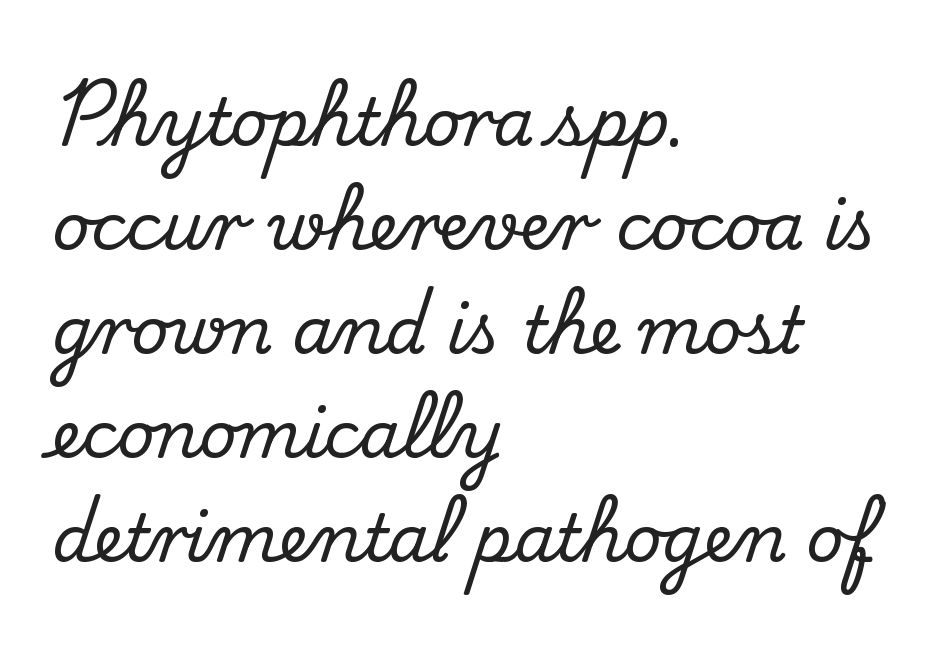
This sample has the flowing, uneven cadence of proportional lettering. Short note: letters normally spaced. The foot of each line stays bare and open. The vertical gap from one line to the next is medium. Regarding serifs, this sample has them. Left-aligned paragraph, ragged on the right.
